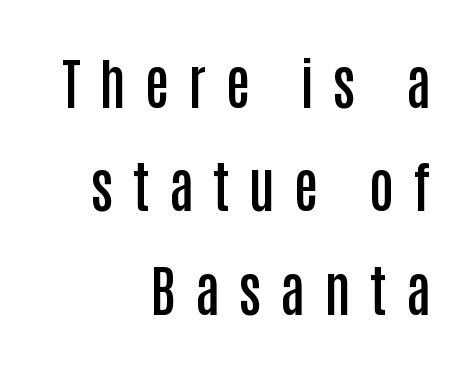
Q: Is the text bold? A: Semi-bold.
Q: Is the text italic (slanted)? A: No, it is upright.
Q: Is the typeface a serif or a sans-serif typeface? A: Sans-serif.
Q: Is the text underlined? A: No.
Q: How is the paragraph aligned? A: Right-aligned.
Q: Is the spacing between letters normal or unusually wide? A: Unusually wide.
Q: Width (condensed, normal, or wide)? A: Condensed.
Q: Stroke contrast? A: Low.
Q: x-height? A: Large.
Q: Monospaced? A: No.
